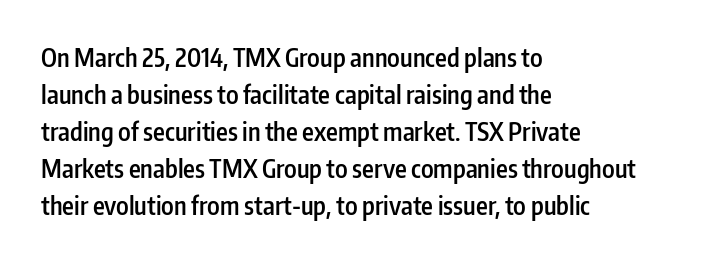
{"italic": "no", "bold": "semi", "underline": "no", "align": "left", "line_spacing": "normal", "line_spacing_ratio": 1.48, "letter_spacing": "normal", "letter_spacing_em": 0.0, "glyph_px": 25}
